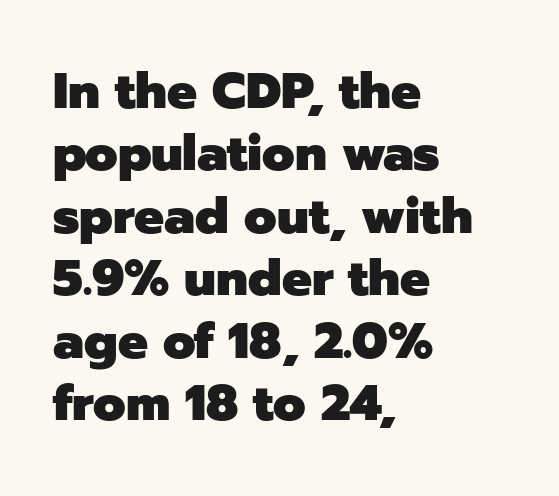
Q: Is the text bold? A: Yes.
Q: Is the text italic (slanted)? A: No, it is upright.
Q: Is the typeface a serif or a sans-serif typeface? A: Sans-serif.
Q: Is the text underlined? A: No.
Q: How is the paragraph aligned? A: Left-aligned.
Q: Is the spacing between letters normal or unusually wide? A: Normal.
Q: Is the spacing between lines tight, normal or loose? A: Normal.
Q: Width (condensed, normal, or wide)? A: Normal.
Q: Stroke contrast? A: Low.
Q: x-height? A: Medium.
Q: Monospaced? A: No.
